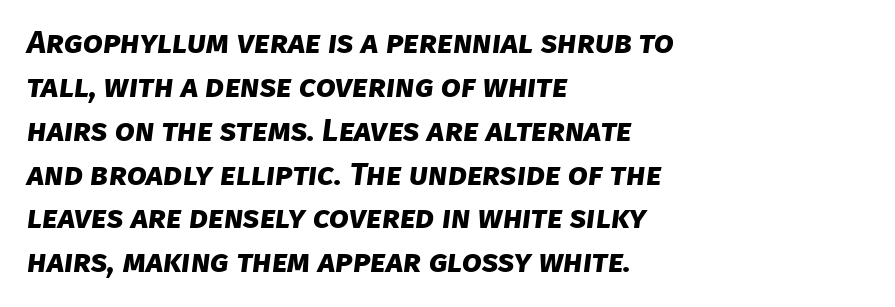
Q: Is the text bold? A: Yes.
Q: Is the typeface a serif or a sans-serif typeface? A: Sans-serif.
Q: Is the text underlined? A: No.
Q: How is the paragraph aligned? A: Left-aligned.
Q: Is the spacing between letters normal or unusually wide? A: Normal.
Q: Is the spacing between lines tight, normal or loose? A: Normal.
Q: Width (condensed, normal, or wide)? A: Normal.
Q: Stroke contrast? A: Low.
Q: x-height? A: Large.
Q: Monospaced? A: No.
